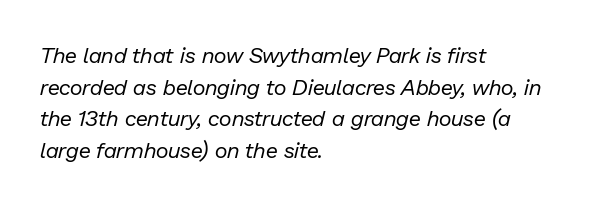
The letters are slanted; this is an italic face. Summary of weight: not heavy and not bold. A bare baseline throughout the passage. A typesetter would call this zero additional tracking. Notice how the passage keeps a crisp vertical edge on the left only. Does the leading feel generous? No, just average.
